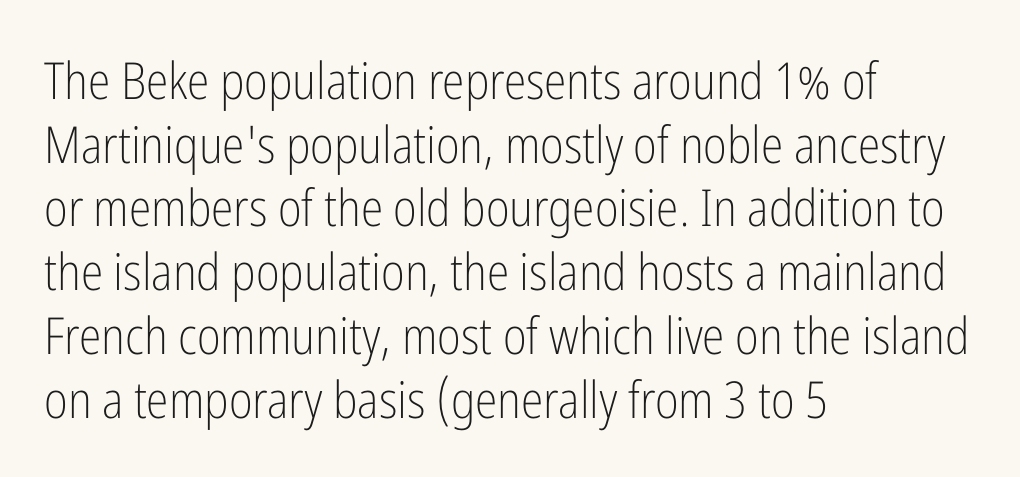
{"serif": "no", "italic": "no", "bold": "no", "weight": "light", "width": "condensed", "stroke_contrast": "low", "x_height": "medium", "monospaced": "no", "underline": "no", "align": "left", "line_spacing": "normal", "line_spacing_ratio": 1.25, "letter_spacing": "normal", "letter_spacing_em": 0.0, "glyph_px": 51}
